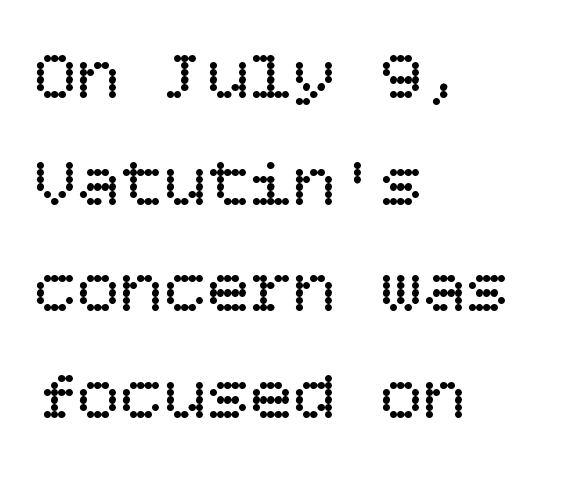
The image shows 72 px regular-weight type, upright; set left-aligned, normal line spacing (1.48x), normal letter spacing, not underlined; low stroke contrast and a large x-height.
